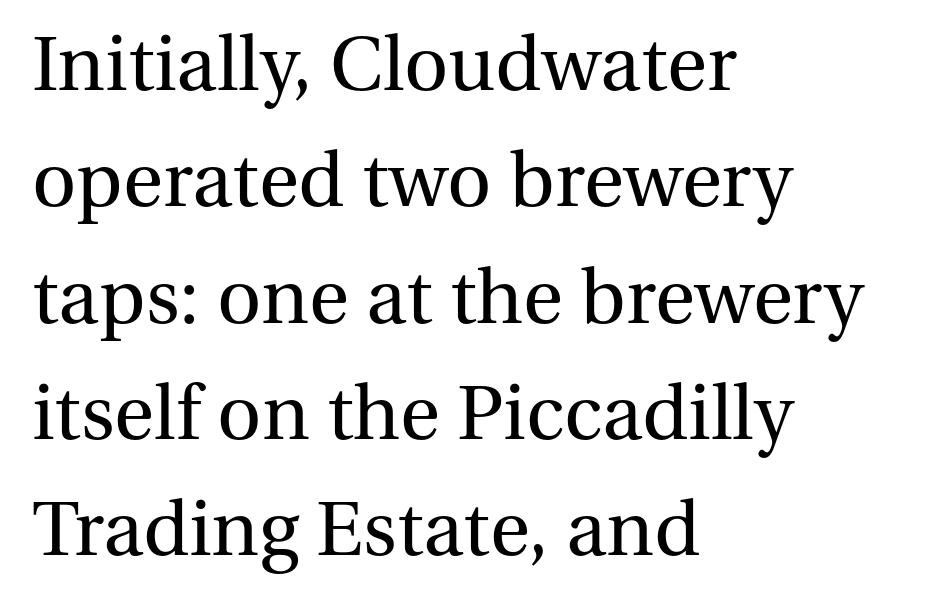
{"serif": "yes", "italic": "no", "bold": "no", "weight": "regular", "width": "normal", "stroke_contrast": "medium", "x_height": "medium", "monospaced": "no", "underline": "no", "align": "left", "line_spacing": "normal", "line_spacing_ratio": 1.51, "letter_spacing": "normal", "letter_spacing_em": 0.0, "glyph_px": 77}
